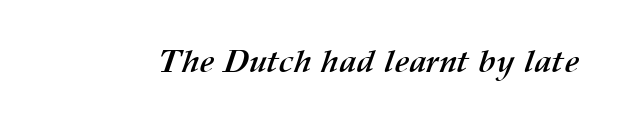
{"bold": "yes", "weight": "semibold", "width": "normal", "stroke_contrast": "medium", "x_height": "medium", "monospaced": "no", "underline": "no", "letter_spacing": "normal", "letter_spacing_em": 0.0, "glyph_px": 32}
